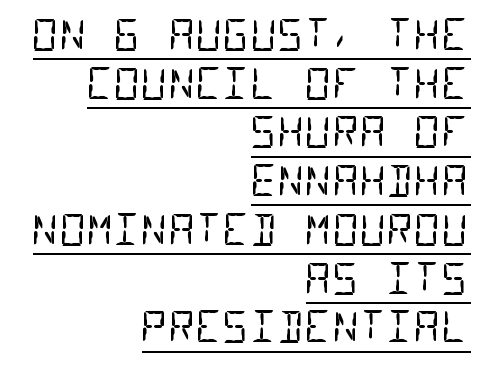
The image shows 42 px regular-weight, condensed sans-serif type, monospaced; set right-aligned, line spacing 1.16x, normal letter spacing, underlined; low stroke contrast and a large x-height.
